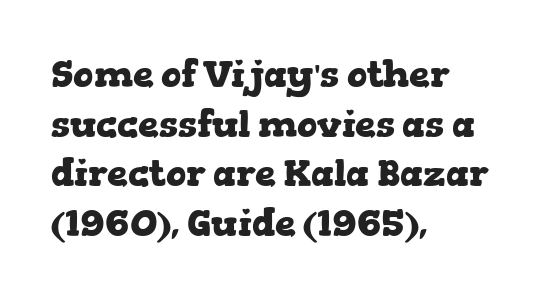
This is roman type, the default non-slanted kind. Words appear dense and cohesive because spacing is normal. Students, observe: this is what conventionally led text looks like. I'd call this a serif setting — the letters wear small feet.
